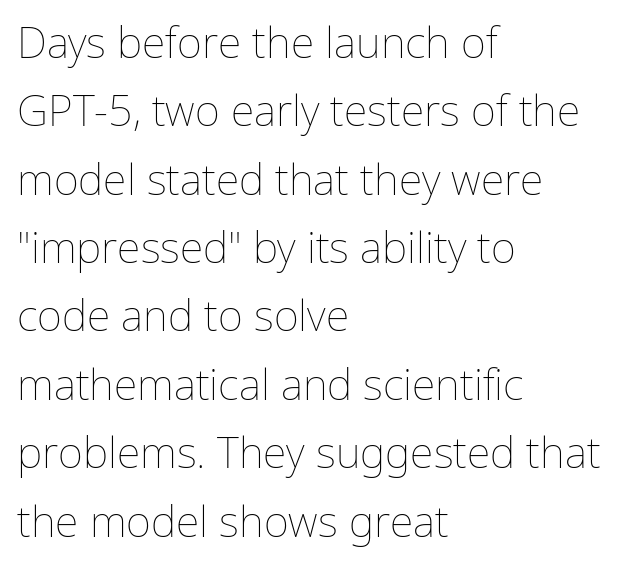
{"italic": "no", "bold": "no", "weight": "thin", "width": "normal", "stroke_contrast": "low", "x_height": "medium", "monospaced": "no", "underline": "no", "align": "left", "line_spacing": "normal", "line_spacing_ratio": 1.59, "letter_spacing": "normal", "letter_spacing_em": 0.0, "glyph_px": 43}
